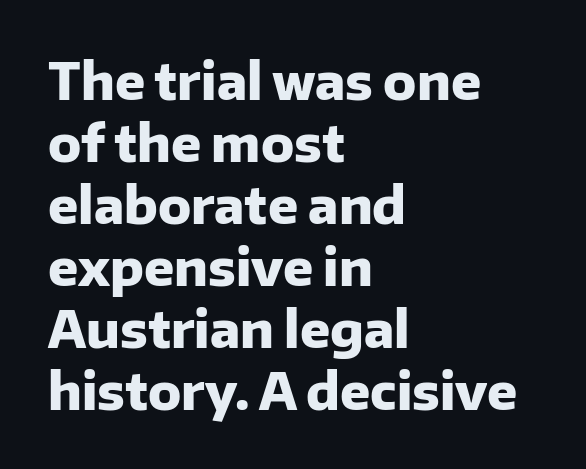
These words are printed bold, with thick strokes throughout. A typesetter would call this proportional, since set widths differ per character. Bare-footed words on every line. The rendering shows plain stroke endings on the letterforms — a sans-serif design.
